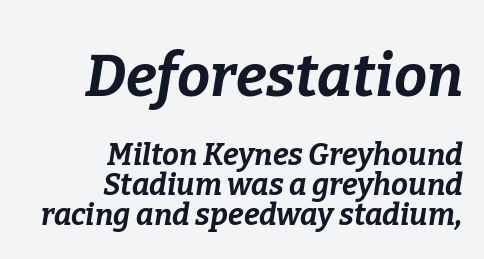
{"italic": "yes", "lean": "right", "slant_degrees": 9, "bold": "yes", "weight": "bold", "width": "normal", "stroke_contrast": "low", "x_height": "medium", "monospaced": "no", "underline": "no", "align": "right", "line_spacing": "tight", "line_spacing_ratio": 1.0, "letter_spacing": "normal", "letter_spacing_em": 0.0, "larger_block": "first", "size_ratio": 1.97, "glyph_px": 59}
